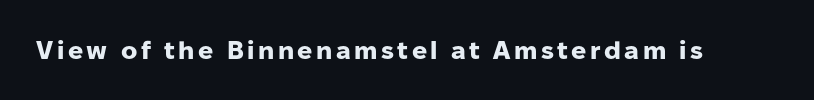
The image shows 25 px bold type, upright; set not underlined.
